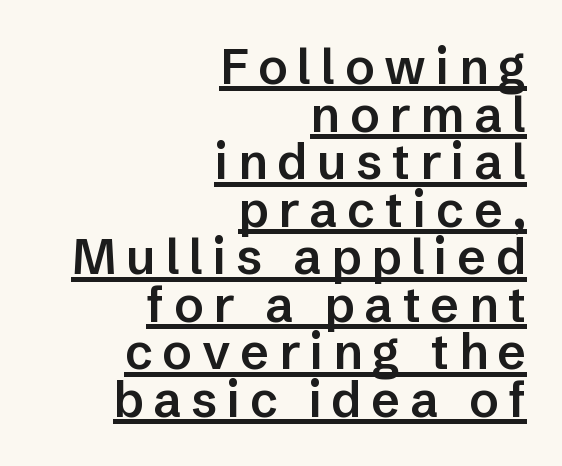
This sample has the flowing, uneven cadence of proportional lettering. Line endings align vertically; line beginnings do not. You could only call the tracking loose — the letters float apart. Rendered with straight, roman letterforms.
